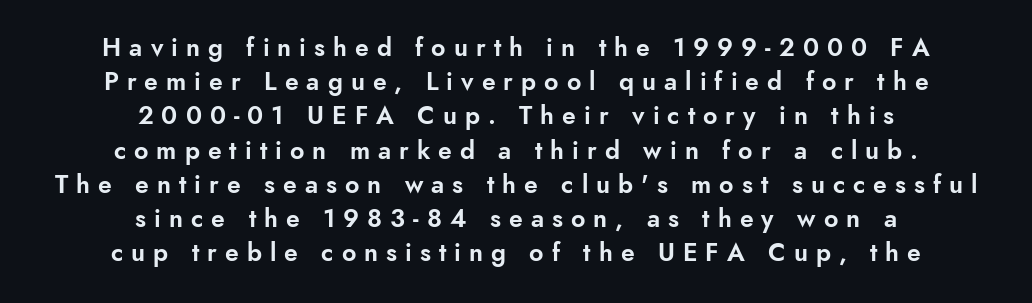
The image shows 25 px text type, upright; set centered, normal line spacing (1.37x), unusually wide letter spacing (+0.32 em), not underlined.
